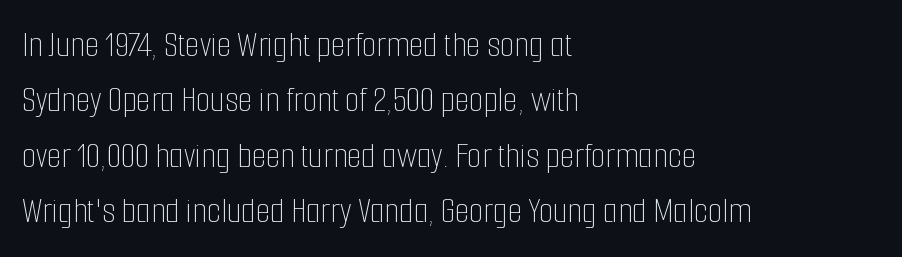
The image shows 37 px thin, condensed type, upright; set left-aligned, normal line spacing (1.5x), normal letter spacing, not underlined; low stroke contrast and a medium x-height.
